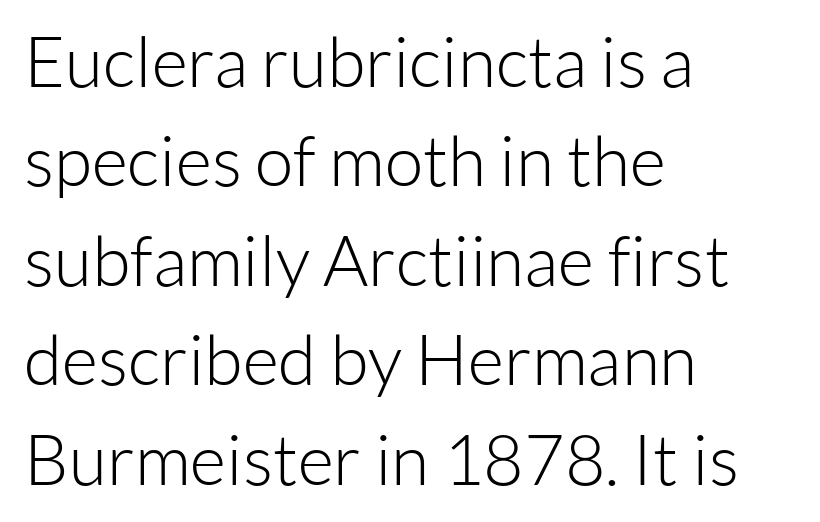
{"serif": "no", "italic": "no", "bold": "no", "weight": "light", "width": "normal", "stroke_contrast": "low", "x_height": "medium", "monospaced": "no", "underline": "no", "align": "left", "line_spacing": "normal", "line_spacing_ratio": 1.42, "letter_spacing": "normal", "letter_spacing_em": 0.0, "glyph_px": 70}
